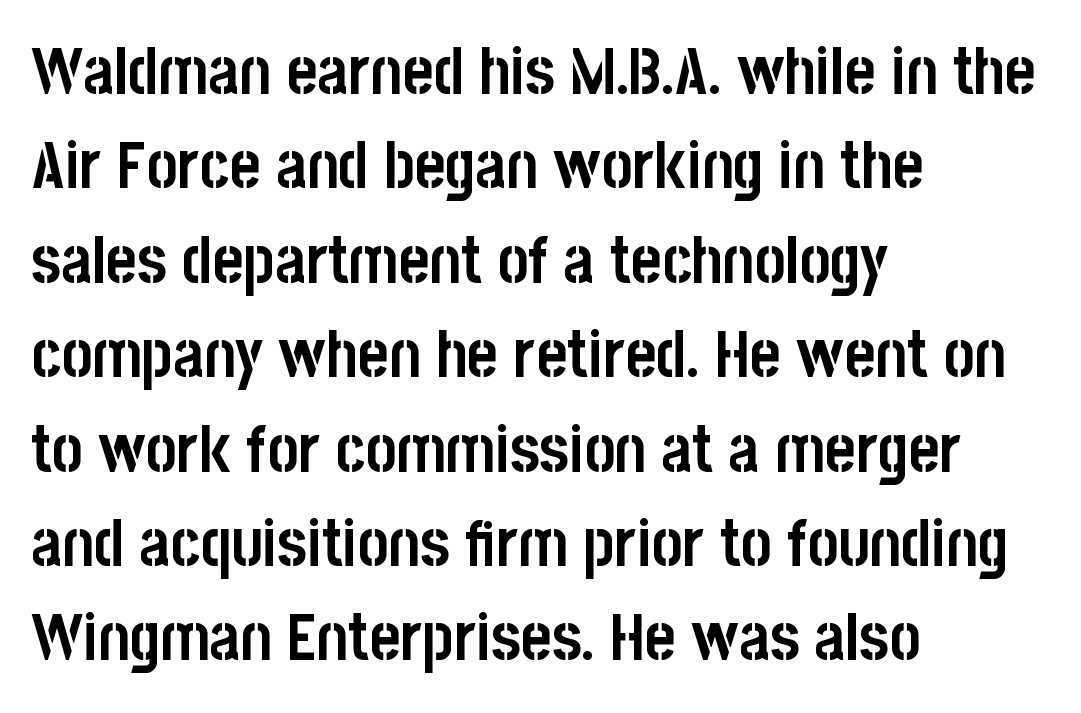
Each row of text sits above clean, open space. Think of a printed novel: that variable character pitch is what you see here. Look at the tracking — it's just the regular setting, nothing added. These lines are set flush left with a ragged right edge. Notice how descenders clear the ascenders below comfortably — that's standard leading. Unlike a traditional serif, this face leaves its strokes unadorned.
